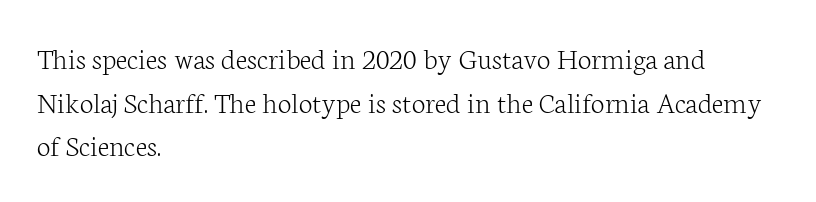
The image shows 31 px light serif type, upright; set left-aligned, normal line spacing (1.41x), normal letter spacing, not underlined; low stroke contrast and a medium x-height.
